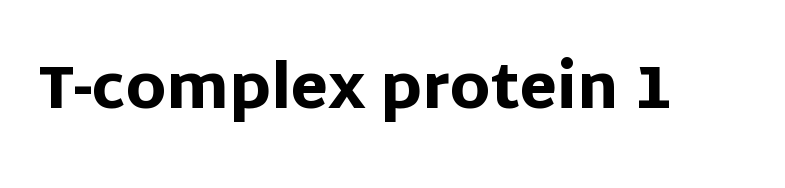
Q: Is the text bold? A: Yes.
Q: Is the text italic (slanted)? A: No, it is upright.
Q: Is the typeface a serif or a sans-serif typeface? A: Sans-serif.
Q: Is the text underlined? A: No.
Q: Is the spacing between letters normal or unusually wide? A: Normal.
Q: Width (condensed, normal, or wide)? A: Normal.
Q: Stroke contrast? A: Low.
Q: x-height? A: Large.
Q: Monospaced? A: No.
